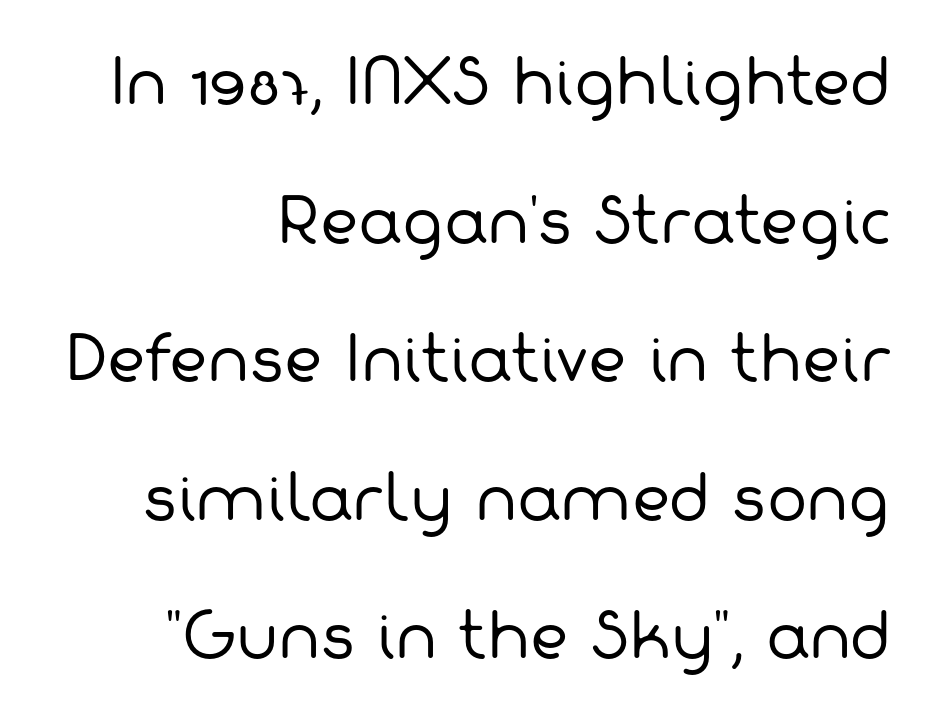
{"serif": "no", "bold": "no", "weight": "regular", "width": "normal", "stroke_contrast": "low", "x_height": "medium", "monospaced": "no", "underline": "no", "align": "right", "line_spacing": "loose", "line_spacing_ratio": 2.31, "letter_spacing": "normal", "letter_spacing_em": 0.0, "glyph_px": 60}
